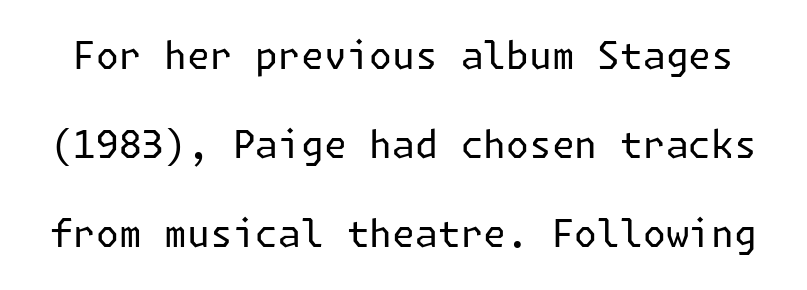
{"serif": "no", "italic": "no", "bold": "no", "weight": "regular", "width": "normal", "stroke_contrast": "low", "x_height": "medium", "underline": "no", "line_spacing": "loose", "line_spacing_ratio": 2.34, "letter_spacing": "normal", "letter_spacing_em": 0.0, "glyph_px": 38}
